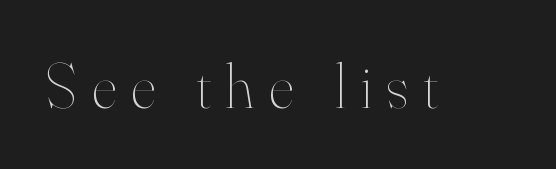
Q: Is the text bold? A: No.
Q: Is the text italic (slanted)? A: No, it is upright.
Q: Is the text underlined? A: No.
Q: Is the spacing between letters normal or unusually wide? A: Unusually wide.
Q: Width (condensed, normal, or wide)? A: Normal.
Q: Stroke contrast? A: High.
Q: x-height? A: Small.
Q: Monospaced? A: No.
